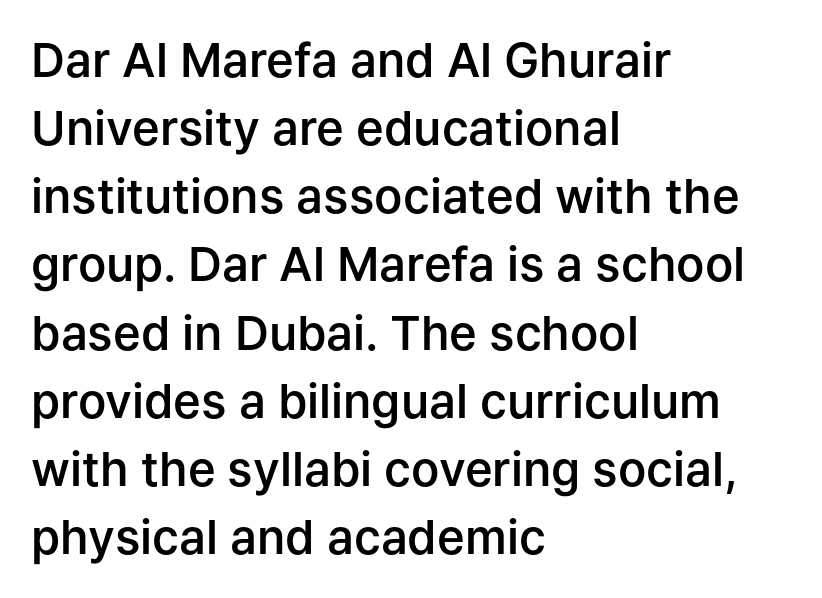
Q: Is the text bold? A: Semi-bold.
Q: Is the text italic (slanted)? A: No, it is upright.
Q: Is the typeface a serif or a sans-serif typeface? A: Sans-serif.
Q: Is the text underlined? A: No.
Q: How is the paragraph aligned? A: Left-aligned.
Q: Is the spacing between letters normal or unusually wide? A: Normal.
Q: Is the spacing between lines tight, normal or loose? A: Normal.
Q: Width (condensed, normal, or wide)? A: Normal.
Q: Stroke contrast? A: Low.
Q: x-height? A: Medium.
Q: Monospaced? A: No.
